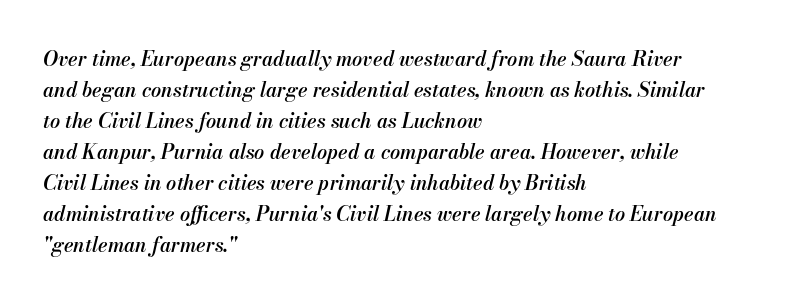
A student would call this left alignment; a typographer would say flush left, rag right. These lines sit exactly where default settings would place them. Slanted lettering throughout. Just letters on the line, the space beneath them empty. Is the type bold? Partly — it's a semibold, heavier than regular but not fully bold.
